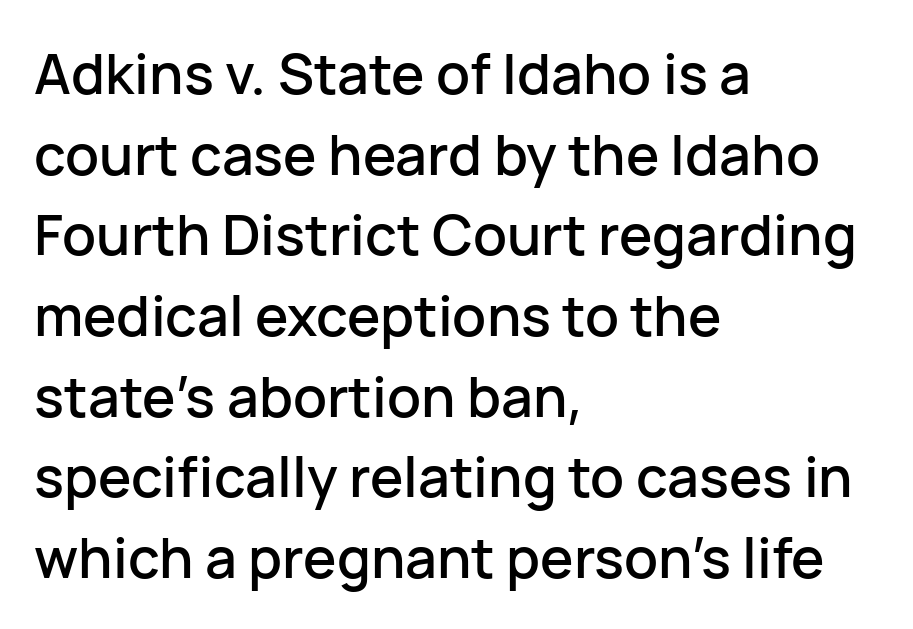
Q: Is the text italic (slanted)? A: No, it is upright.
Q: Is the typeface a serif or a sans-serif typeface? A: Sans-serif.
Q: Is the text underlined? A: No.
Q: How is the paragraph aligned? A: Left-aligned.
Q: Is the spacing between letters normal or unusually wide? A: Normal.
Q: Is the spacing between lines tight, normal or loose? A: Normal.
Q: Width (condensed, normal, or wide)? A: Normal.
Q: Stroke contrast? A: Low.
Q: x-height? A: Medium.
Q: Monospaced? A: No.
